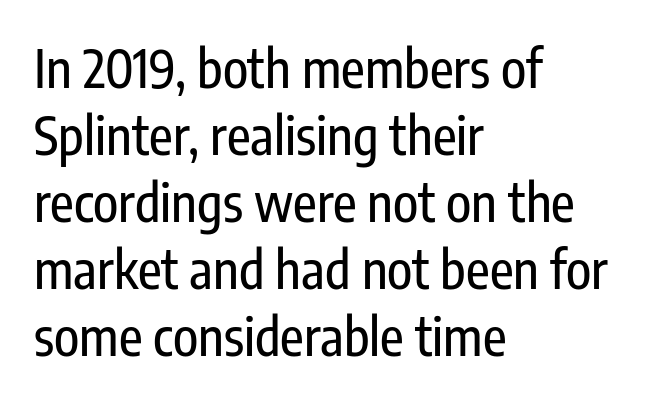
Q: Is the text italic (slanted)? A: No, it is upright.
Q: Is the typeface a serif or a sans-serif typeface? A: Sans-serif.
Q: Is the text underlined? A: No.
Q: How is the paragraph aligned? A: Left-aligned.
Q: Is the spacing between letters normal or unusually wide? A: Normal.
Q: Is the spacing between lines tight, normal or loose? A: Normal.
Q: Width (condensed, normal, or wide)? A: Condensed.
Q: Stroke contrast? A: Low.
Q: x-height? A: Medium.
Q: Monospaced? A: No.
